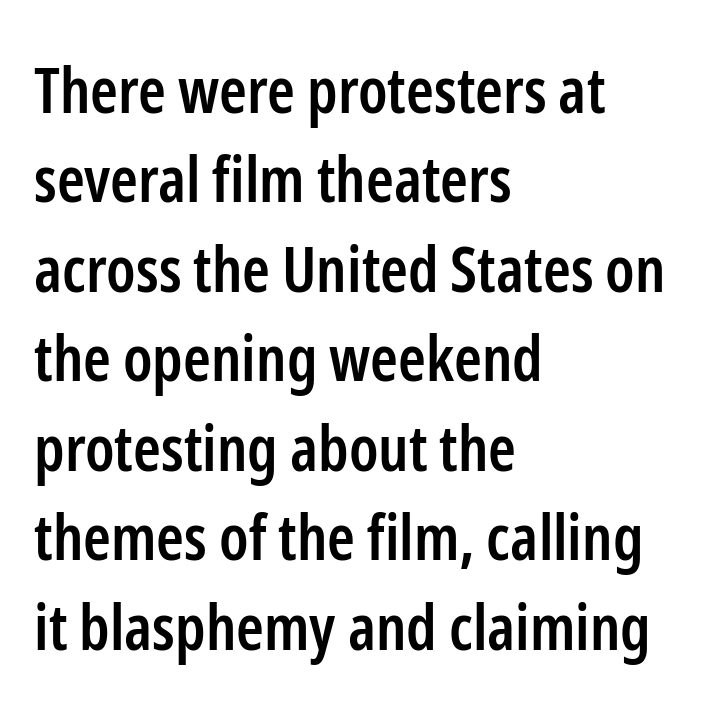
{"serif": "no", "italic": "no", "bold": "semi", "weight": "semibold", "width": "condensed", "stroke_contrast": "low", "x_height": "medium", "monospaced": "no", "underline": "no", "align": "left", "line_spacing": "normal", "line_spacing_ratio": 1.42, "letter_spacing": "normal", "letter_spacing_em": 0.0, "glyph_px": 63}
